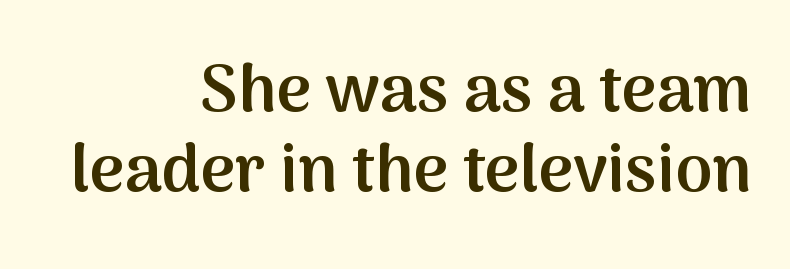
Q: Is the text bold? A: Semi-bold.
Q: Is the text italic (slanted)? A: No, it is upright.
Q: Is the typeface a serif or a sans-serif typeface? A: Sans-serif.
Q: Is the text underlined? A: No.
Q: How is the paragraph aligned? A: Right-aligned.
Q: Is the spacing between letters normal or unusually wide? A: Normal.
Q: Width (condensed, normal, or wide)? A: Normal.
Q: Stroke contrast? A: Medium.
Q: x-height? A: Medium.
Q: Monospaced? A: No.
